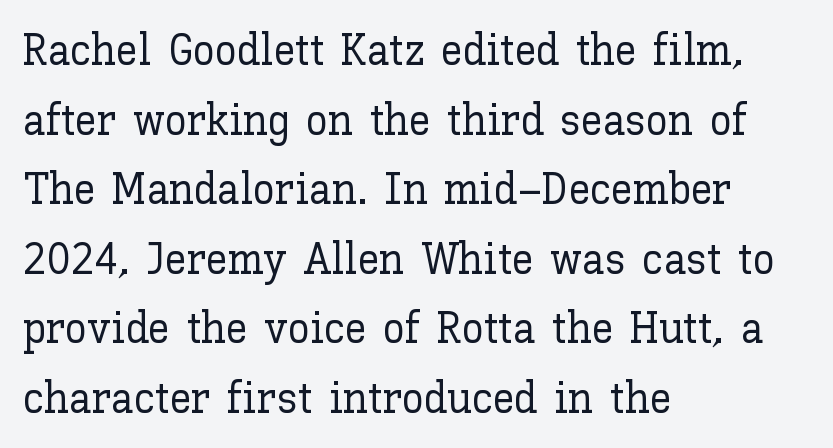
The image shows 44 px text type, upright; set left-aligned, normal line spacing (1.58x), normal letter spacing, not underlined; low stroke contrast and a medium x-height.
